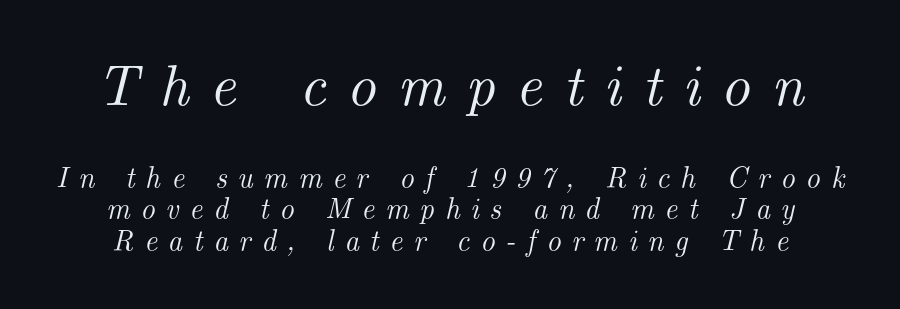
The image shows 58 px serif type, italic (leaning right); set tight line spacing (1.08x), unusually wide letter spacing (+0.36 em), not underlined; the first (top) block is 2.0x larger; medium stroke contrast and a small x-height.
